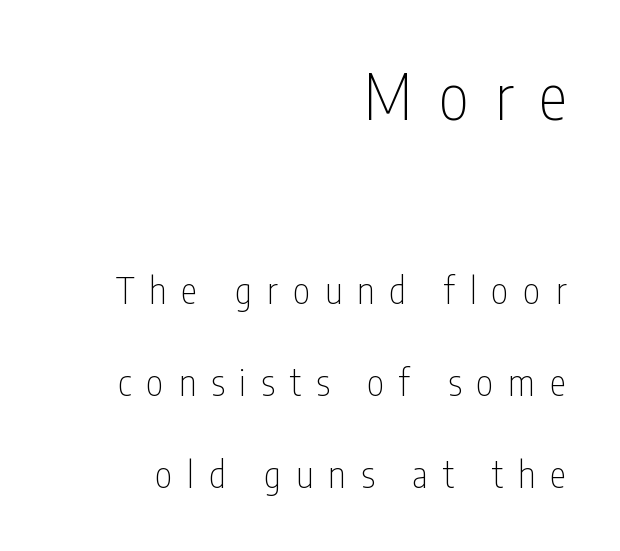
Q: Is the text bold? A: No.
Q: Is the text italic (slanted)? A: No, it is upright.
Q: Is the typeface a serif or a sans-serif typeface? A: Sans-serif.
Q: Is the text underlined? A: No.
Q: How is the paragraph aligned? A: Right-aligned.
Q: Is the spacing between letters normal or unusually wide? A: Unusually wide.
Q: Is the spacing between lines tight, normal or loose? A: Loose.
Q: Which block of text is set in a larger size, the first (top) or the second (bottom)? A: The first (top) one.
Q: Width (condensed, normal, or wide)? A: Condensed.
Q: Stroke contrast? A: Low.
Q: x-height? A: Medium.
Q: Monospaced? A: No.
